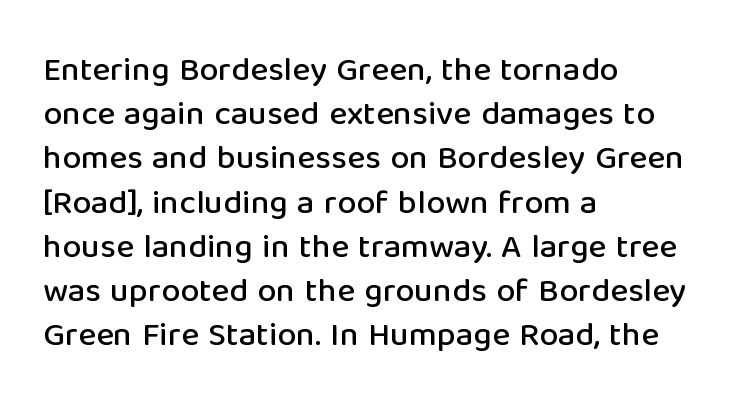
{"serif": "no", "italic": "no", "width": "normal", "stroke_contrast": "low", "x_height": "medium", "monospaced": "no", "underline": "no", "align": "left", "line_spacing": "normal", "line_spacing_ratio": 1.3, "letter_spacing": "normal", "letter_spacing_em": 0.0, "glyph_px": 34}
